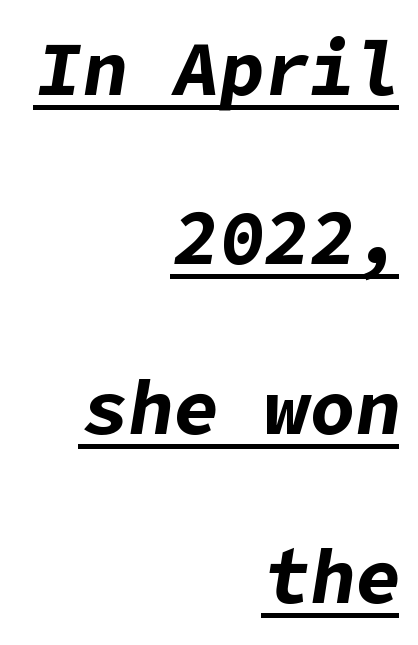
Q: Is the text bold? A: Yes.
Q: Is the text italic (slanted)? A: Yes, it leans right by about 9 degrees.
Q: Is the text underlined? A: Yes.
Q: How is the paragraph aligned? A: Right-aligned.
Q: Is the spacing between letters normal or unusually wide? A: Normal.
Q: Is the spacing between lines tight, normal or loose? A: Loose.
Q: Width (condensed, normal, or wide)? A: Normal.
Q: Stroke contrast? A: Low.
Q: x-height? A: Medium.
